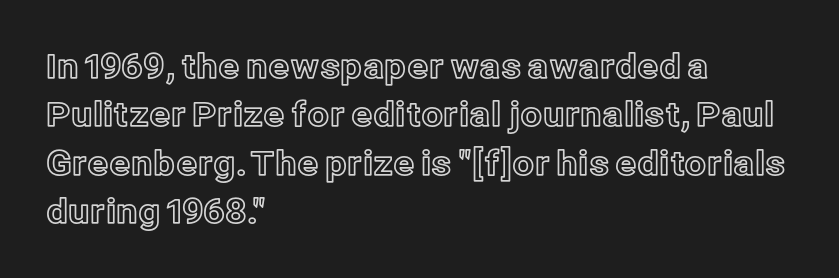
Q: Is the text italic (slanted)? A: No, it is upright.
Q: Is the text underlined? A: No.
Q: How is the paragraph aligned? A: Left-aligned.
Q: Is the spacing between letters normal or unusually wide? A: Normal.
Q: Is the spacing between lines tight, normal or loose? A: Normal.
Q: Width (condensed, normal, or wide)? A: Normal.
Q: x-height? A: Medium.
Q: Monospaced? A: No.
